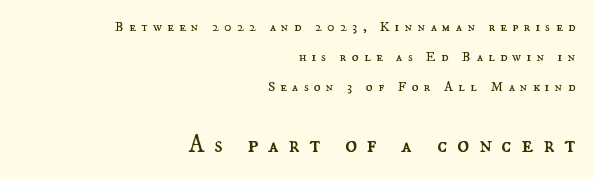
Is the stroke heavy? The answer is a plain regular-or-lighter. This is the regular roman posture of the typeface. This sample uses expanded letter spacing, leaving extra air between glyphs. Nobody drew a line under any word here.
